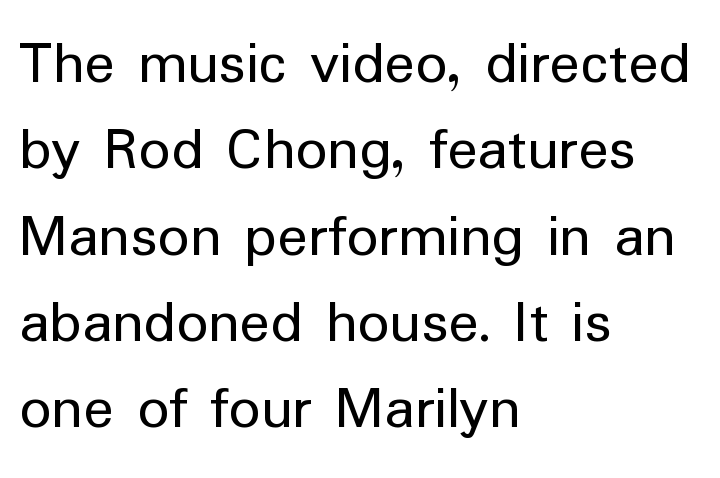
Q: Is the text bold? A: No.
Q: Is the text italic (slanted)? A: No, it is upright.
Q: Is the typeface a serif or a sans-serif typeface? A: Sans-serif.
Q: Is the text underlined? A: No.
Q: How is the paragraph aligned? A: Left-aligned.
Q: Is the spacing between letters normal or unusually wide? A: Normal.
Q: Is the spacing between lines tight, normal or loose? A: Normal.
Q: Width (condensed, normal, or wide)? A: Normal.
Q: Stroke contrast? A: Low.
Q: x-height? A: Medium.
Q: Monospaced? A: No.
